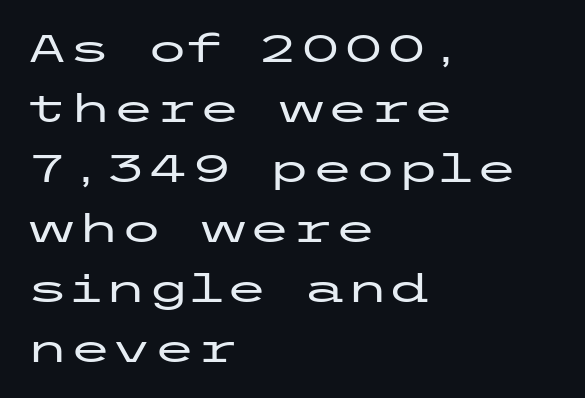
Short and long lines alike share a common starting point at left. Nothing sits at the stroke ends, so this counts as sans-serif. Italic? Not at all — the glyphs are vertical. Nothing unusual about the tracking: characters are spaced as the font intends. Descenders hang freely into open space. The designer left line spacing at the default.
